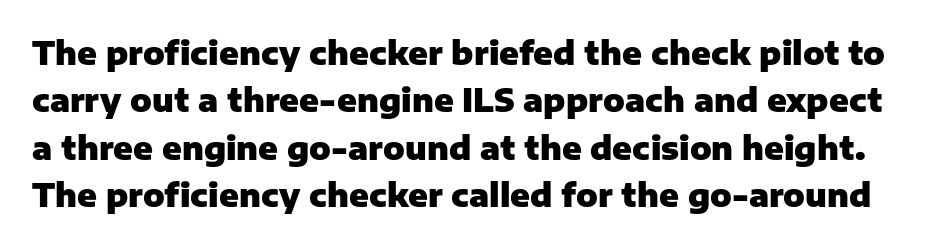
Note the varied advance widths — an 'i' is clearly narrower than an 'm'. Note: no serifs on the glyphs. A typesetter would mark this as roman, not italic. These lines carry a lot of weight — the face is fully bold. Successive baselines arrive at the customary interval.
